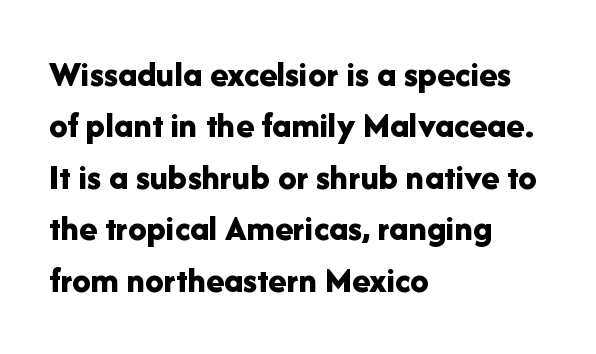
The image shows 37 px bold sans-serif type, upright; set left-aligned, normal line spacing (1.39x), normal letter spacing, not underlined; low stroke contrast and a medium x-height.
